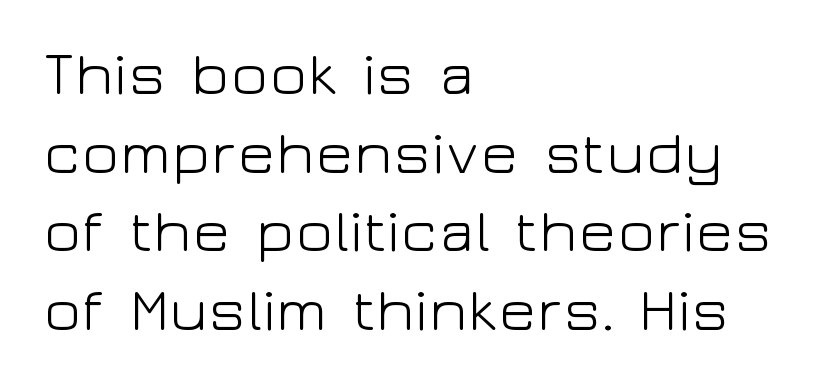
Q: Is the text bold? A: No.
Q: Is the text italic (slanted)? A: No, it is upright.
Q: Is the typeface a serif or a sans-serif typeface? A: Sans-serif.
Q: Is the text underlined? A: No.
Q: How is the paragraph aligned? A: Left-aligned.
Q: Is the spacing between letters normal or unusually wide? A: Normal.
Q: Is the spacing between lines tight, normal or loose? A: Normal.
Q: Width (condensed, normal, or wide)? A: Wide.
Q: Stroke contrast? A: Low.
Q: x-height? A: Medium.
Q: Monospaced? A: No.
